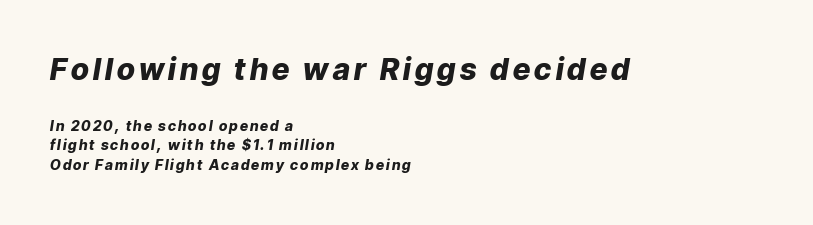
Q: Is the text bold? A: Yes.
Q: Is the text italic (slanted)? A: Yes, it leans right by about 9 degrees.
Q: Is the text underlined? A: No.
Q: How is the paragraph aligned? A: Left-aligned.
Q: Is the spacing between lines tight, normal or loose? A: Normal.
Q: Which block of text is set in a larger size, the first (top) or the second (bottom)? A: The first (top) one.
Q: Width (condensed, normal, or wide)? A: Normal.
Q: Stroke contrast? A: Low.
Q: x-height? A: Medium.
Q: Monospaced? A: No.
